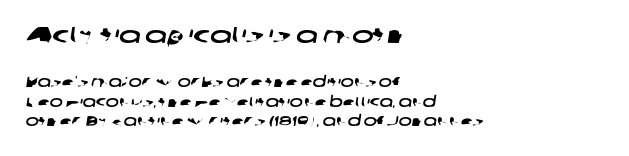
{"underline": "no", "align": "left", "line_spacing": "normal", "line_spacing_ratio": 1.41, "letter_spacing": "normal", "letter_spacing_em": 0.0, "larger_block": "first", "size_ratio": 1.64, "glyph_px": 23}
